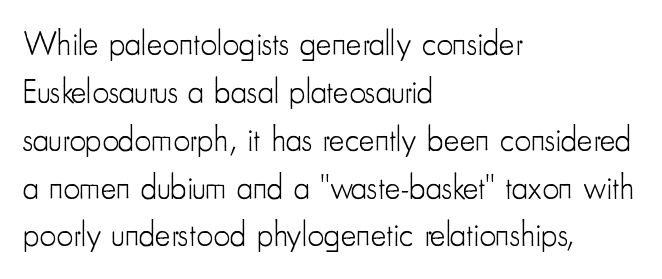
{"serif": "no", "italic": "no", "bold": "no", "weight": "light", "width": "condensed", "stroke_contrast": "low", "x_height": "small", "monospaced": "no", "underline": "no", "align": "left", "line_spacing": "normal", "line_spacing_ratio": 1.45, "letter_spacing": "normal", "letter_spacing_em": 0.0, "glyph_px": 33}
